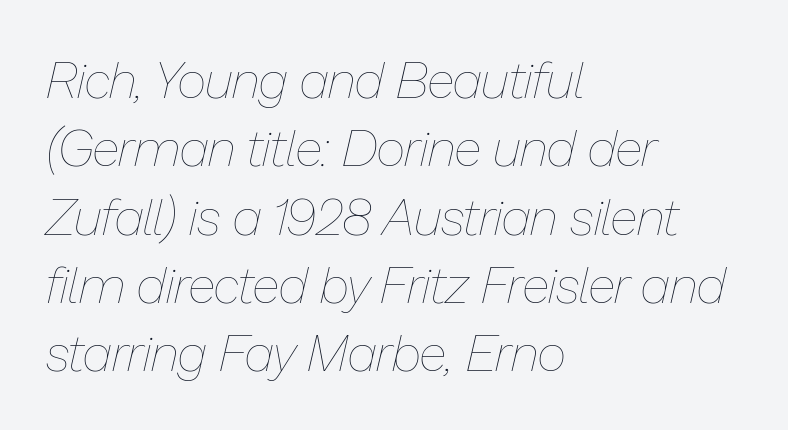
Q: Is the text bold? A: No.
Q: Is the text italic (slanted)? A: Yes, it leans right by about 13 degrees.
Q: Is the text underlined? A: No.
Q: How is the paragraph aligned? A: Left-aligned.
Q: Is the spacing between letters normal or unusually wide? A: Normal.
Q: Is the spacing between lines tight, normal or loose? A: Normal.
Q: Width (condensed, normal, or wide)? A: Normal.
Q: Stroke contrast? A: Low.
Q: x-height? A: Medium.
Q: Monospaced? A: No.
